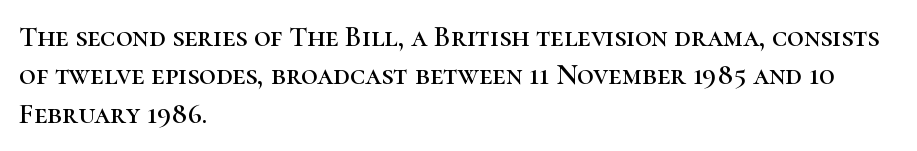
Q: Is the text italic (slanted)? A: No, it is upright.
Q: Is the typeface a serif or a sans-serif typeface? A: Serif.
Q: Is the text underlined? A: No.
Q: How is the paragraph aligned? A: Left-aligned.
Q: Is the spacing between letters normal or unusually wide? A: Normal.
Q: Is the spacing between lines tight, normal or loose? A: Normal.
Q: Width (condensed, normal, or wide)? A: Normal.
Q: Stroke contrast? A: High.
Q: x-height? A: Medium.
Q: Monospaced? A: No.
